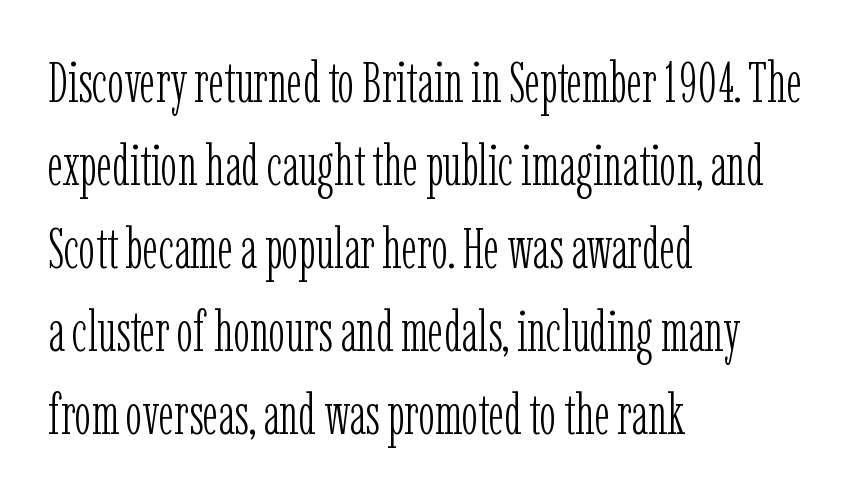
{"serif": "yes", "italic": "no", "bold": "no", "weight": "light", "width": "condensed", "stroke_contrast": "low", "x_height": "medium", "monospaced": "no", "underline": "no", "align": "left", "line_spacing": "normal", "line_spacing_ratio": 1.48, "letter_spacing": "normal", "letter_spacing_em": 0.0, "glyph_px": 56}
